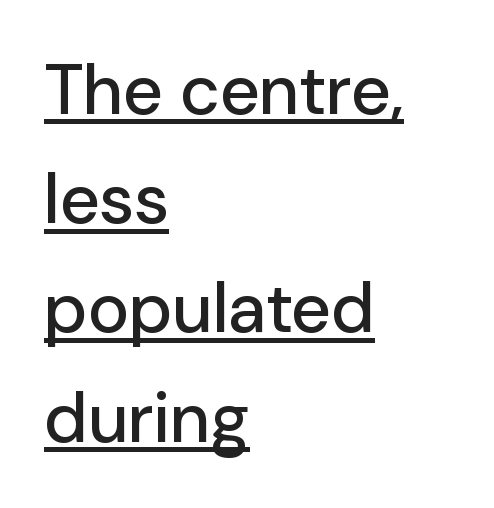
Proportional: the letters do not fall into vertical columns. Honestly, the row spacing looks completely unremarkable. The designer went with a sans here, leaving each stem footless. Each word holds together tightly as a unit, with standard inter-letter gaps. Each line of the rendering has a horizontal stroke beneath the glyphs. The typesetter chose a ragged-right arrangement here.
